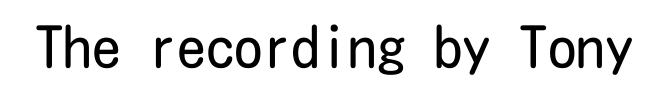
The image shows 57 px regular-weight, condensed sans-serif type, upright; set normal letter spacing, not underlined; low stroke contrast and a medium x-height.
